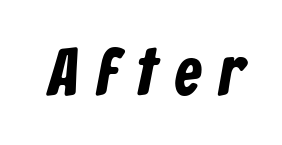
Quick note: underline off. The type family on display is of the sans-serif kind. The gaps between neighbouring characters are conspicuously large. You could not count columns in this text — the font is proportionally spaced. This is heavy type, rendered in bold.
